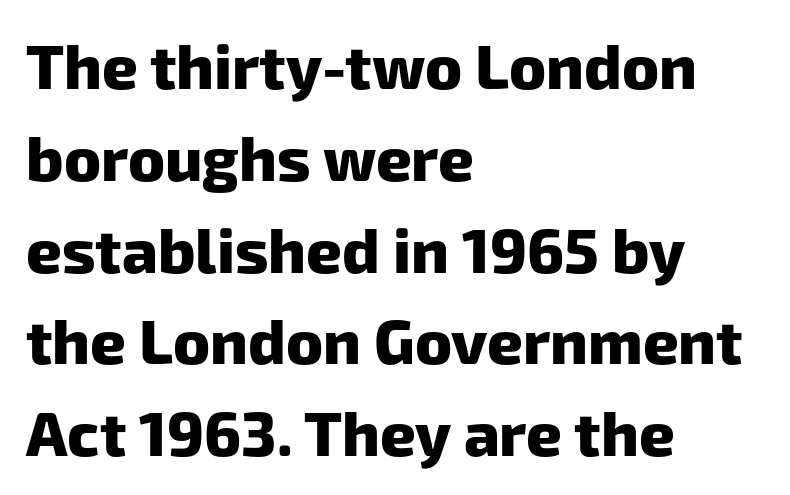
Emphasis by weight is at full strength: bold. Think of a printed novel: that variable character pitch is what you see here. What kind of face is this? One without serifs — a sans. The block of text has a typical density, with ordinary space between rows. Lines of text with bare space underneath. Casual observation: everything's shoved over to the left.
